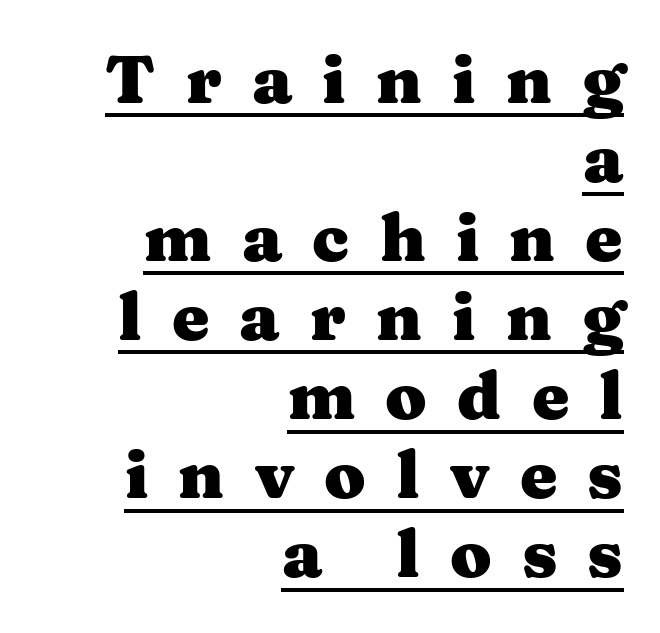
The image shows 67 px heavy, wide serif type, upright; set right-aligned, line spacing 1.18x, unusually wide letter spacing (+0.45 em), underlined; medium stroke contrast and a medium x-height.
